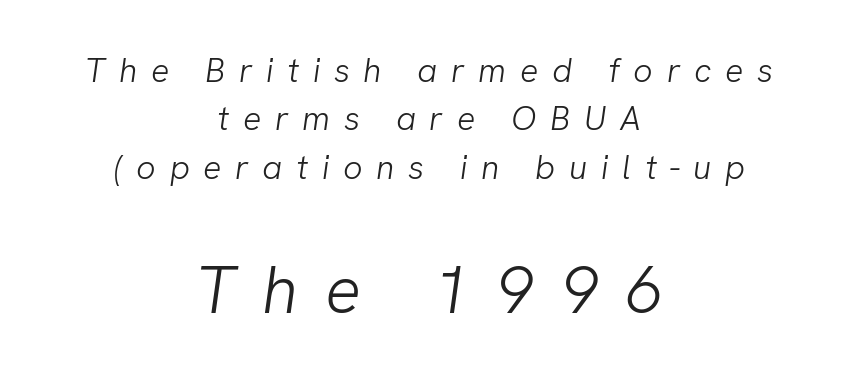
Check the space under the baseline: it is left empty. Weight: in the light-to-regular range. The letters are spread apart with noticeably loose tracking. Compared with a flush-left layout, this one balances lines on the center instead.
